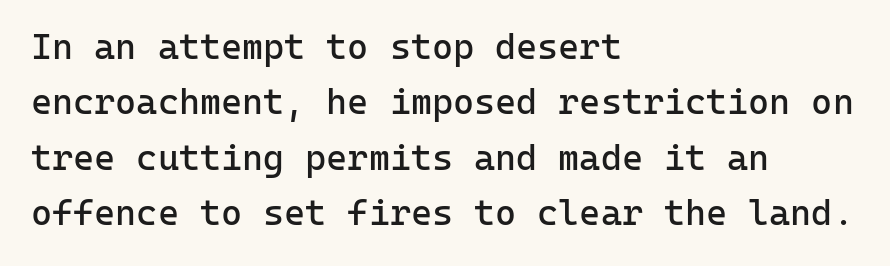
Q: Is the text bold? A: No.
Q: Is the text italic (slanted)? A: No, it is upright.
Q: Is the typeface a serif or a sans-serif typeface? A: Sans-serif.
Q: Is the text underlined? A: No.
Q: How is the paragraph aligned? A: Left-aligned.
Q: Is the spacing between letters normal or unusually wide? A: Normal.
Q: Is the spacing between lines tight, normal or loose? A: Normal.
Q: Width (condensed, normal, or wide)? A: Normal.
Q: Stroke contrast? A: Low.
Q: x-height? A: Medium.
Q: Monospaced? A: Yes.
